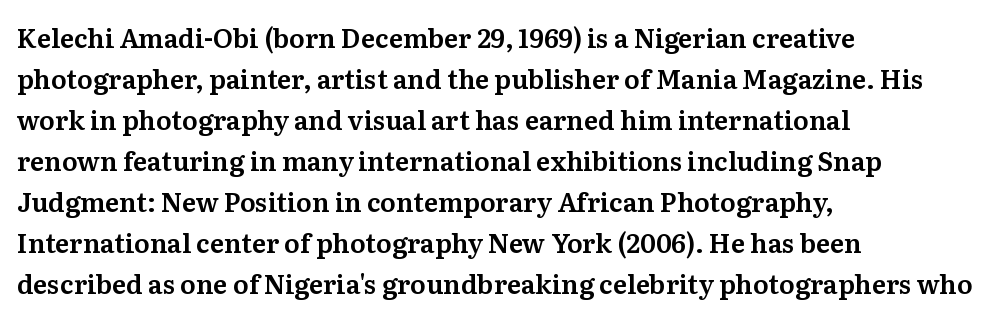
The image shows 26 px text type, upright; set left-aligned, normal line spacing (1.58x), normal letter spacing, not underlined.
